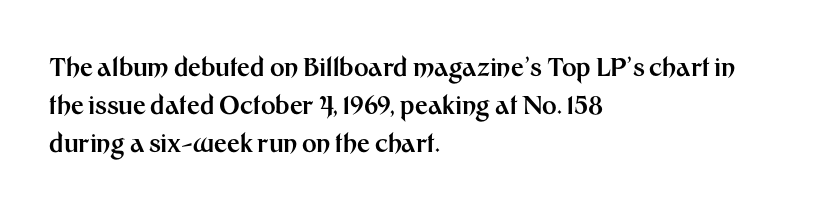
Q: Is the text bold? A: Yes.
Q: Is the text italic (slanted)? A: No, it is upright.
Q: Is the text underlined? A: No.
Q: How is the paragraph aligned? A: Left-aligned.
Q: Is the spacing between letters normal or unusually wide? A: Normal.
Q: Is the spacing between lines tight, normal or loose? A: Normal.
